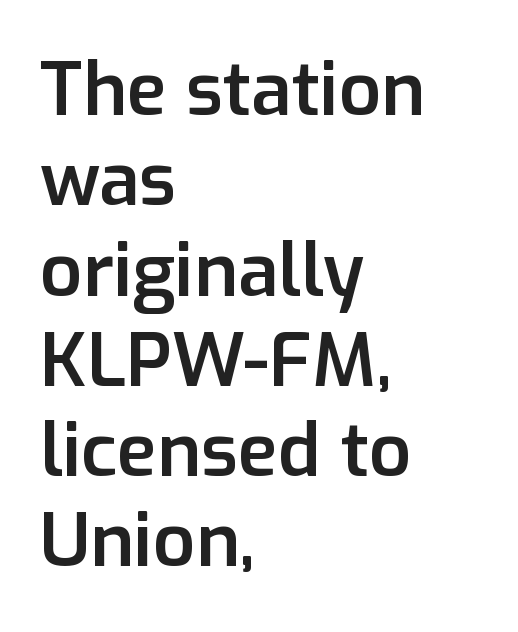
Q: Is the text bold? A: Semi-bold.
Q: Is the text italic (slanted)? A: No, it is upright.
Q: Is the typeface a serif or a sans-serif typeface? A: Sans-serif.
Q: Is the text underlined? A: No.
Q: How is the paragraph aligned? A: Left-aligned.
Q: Is the spacing between letters normal or unusually wide? A: Normal.
Q: Width (condensed, normal, or wide)? A: Normal.
Q: Stroke contrast? A: Low.
Q: x-height? A: Medium.
Q: Monospaced? A: No.
